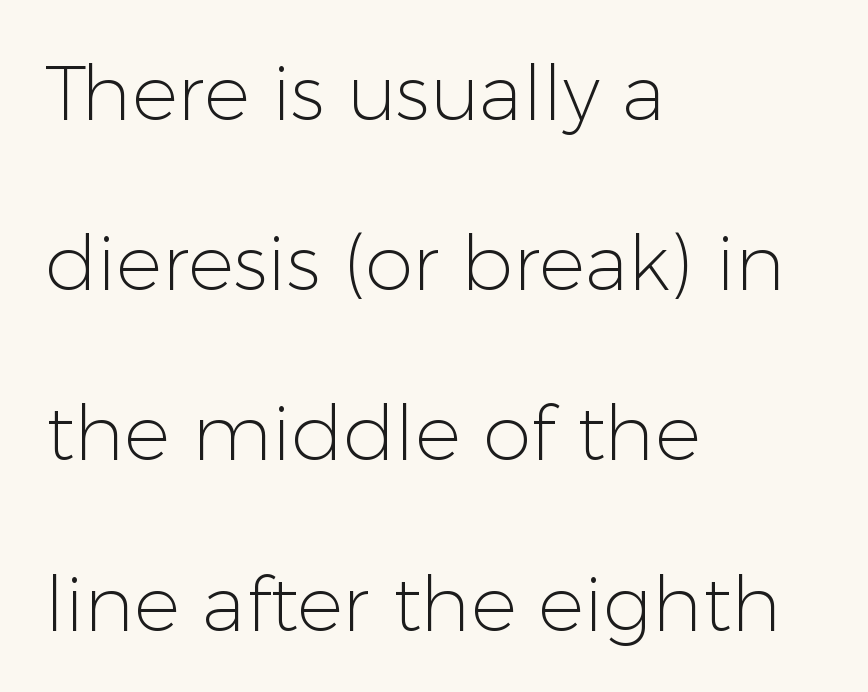
{"serif": "no", "italic": "no", "bold": "no", "weight": "light", "width": "normal", "stroke_contrast": "low", "x_height": "medium", "monospaced": "no", "underline": "no", "align": "left", "line_spacing": "loose", "line_spacing_ratio": 2.21, "letter_spacing": "normal", "letter_spacing_em": 0.0, "glyph_px": 77}
